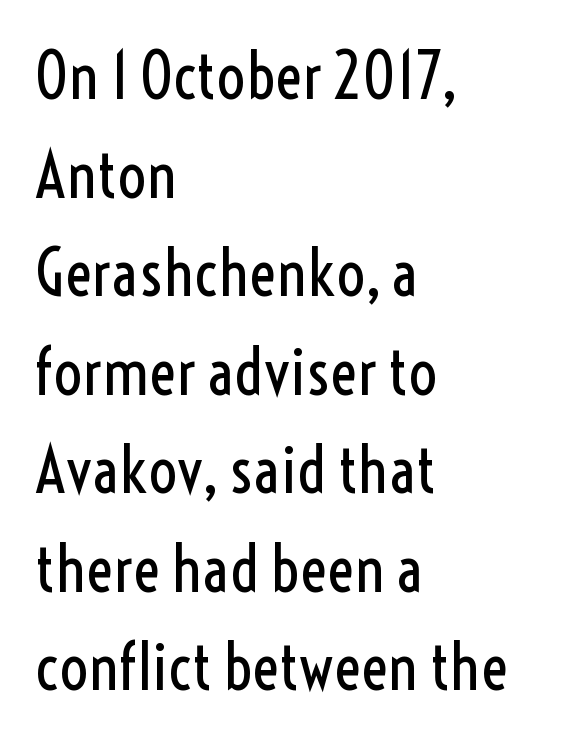
Q: Is the text bold? A: No.
Q: Is the text italic (slanted)? A: No, it is upright.
Q: Is the typeface a serif or a sans-serif typeface? A: Sans-serif.
Q: Is the text underlined? A: No.
Q: How is the paragraph aligned? A: Left-aligned.
Q: Is the spacing between letters normal or unusually wide? A: Normal.
Q: Is the spacing between lines tight, normal or loose? A: Normal.
Q: Width (condensed, normal, or wide)? A: Condensed.
Q: x-height? A: Medium.
Q: Monospaced? A: No.
